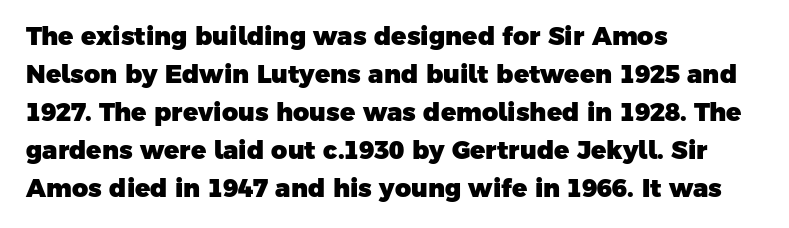
{"bold": "yes", "underline": "no", "align": "left", "line_spacing": "normal", "line_spacing_ratio": 1.52, "letter_spacing": "normal", "letter_spacing_em": 0.0, "glyph_px": 25}
